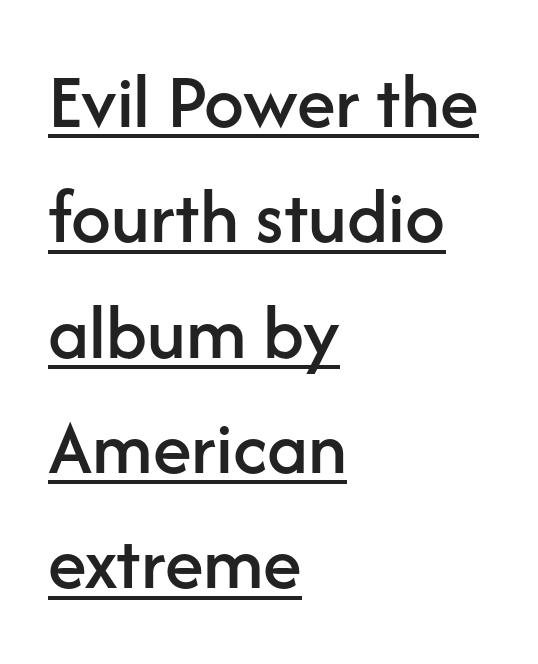
The image shows 79 px sans-serif type, upright; set left-aligned, normal line spacing (1.46x), normal letter spacing, underlined; low stroke contrast and a medium x-height.
